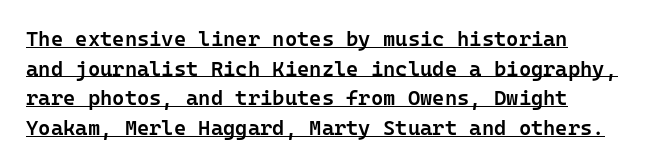
Q: Is the text bold? A: Semi-bold.
Q: Is the text italic (slanted)? A: No, it is upright.
Q: Is the text underlined? A: Yes.
Q: How is the paragraph aligned? A: Left-aligned.
Q: Is the spacing between letters normal or unusually wide? A: Normal.
Q: Is the spacing between lines tight, normal or loose? A: Normal.
